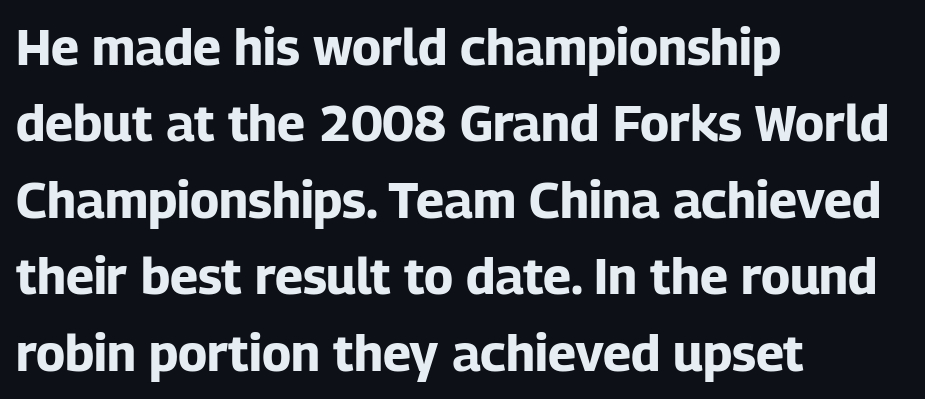
Words appear dense and cohesive because spacing is normal. Check under the words: just untouched page. Nope, no serifs anywhere on these letters. The rag falls on the right side of this text block. When letters stand straight like this, we call the style roman or upright. Heavy, bold letterforms.
